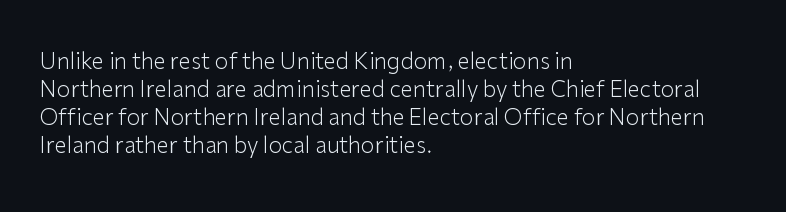
The image shows 22 px text type, upright; set left-aligned, normal line spacing (1.28x), normal letter spacing, not underlined.
